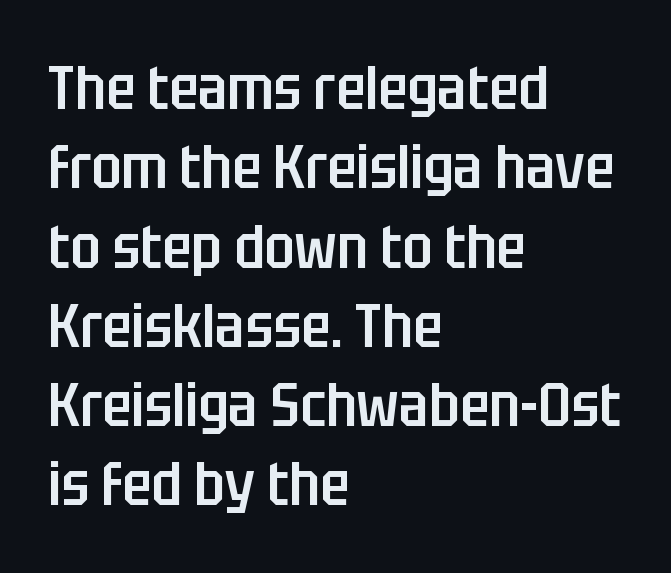
The image shows 61 px semibold, condensed sans-serif type, upright; set left-aligned, normal line spacing (1.3x), normal letter spacing, not underlined; low stroke contrast and a large x-height.
